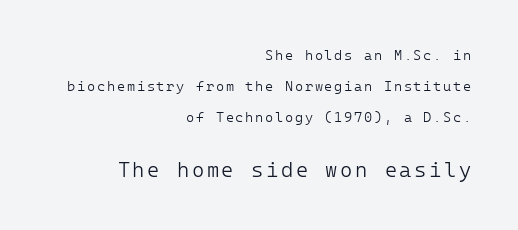
{"italic": "no", "bold": "no", "underline": "no", "align": "right", "line_spacing": "loose", "line_spacing_ratio": 2.23, "larger_block": "second", "size_ratio": 1.5, "glyph_px": 21}
